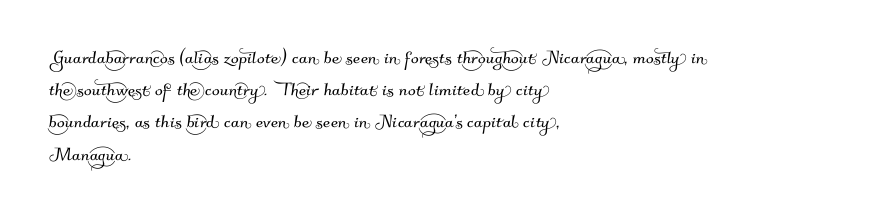
{"underline": "no", "align": "left", "line_spacing": "normal", "line_spacing_ratio": 1.4, "letter_spacing": "normal", "letter_spacing_em": 0.0, "glyph_px": 23}
